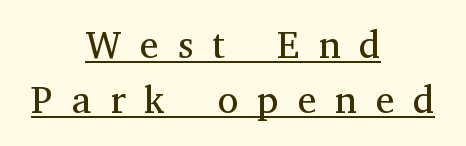
Q: Is the text bold? A: No.
Q: Is the text italic (slanted)? A: No, it is upright.
Q: Is the typeface a serif or a sans-serif typeface? A: Serif.
Q: Is the text underlined? A: Yes.
Q: How is the paragraph aligned? A: Centered.
Q: Is the spacing between letters normal or unusually wide? A: Unusually wide.
Q: Is the spacing between lines tight, normal or loose? A: Normal.
Q: Width (condensed, normal, or wide)? A: Normal.
Q: Stroke contrast? A: Medium.
Q: x-height? A: Medium.
Q: Monospaced? A: No.
